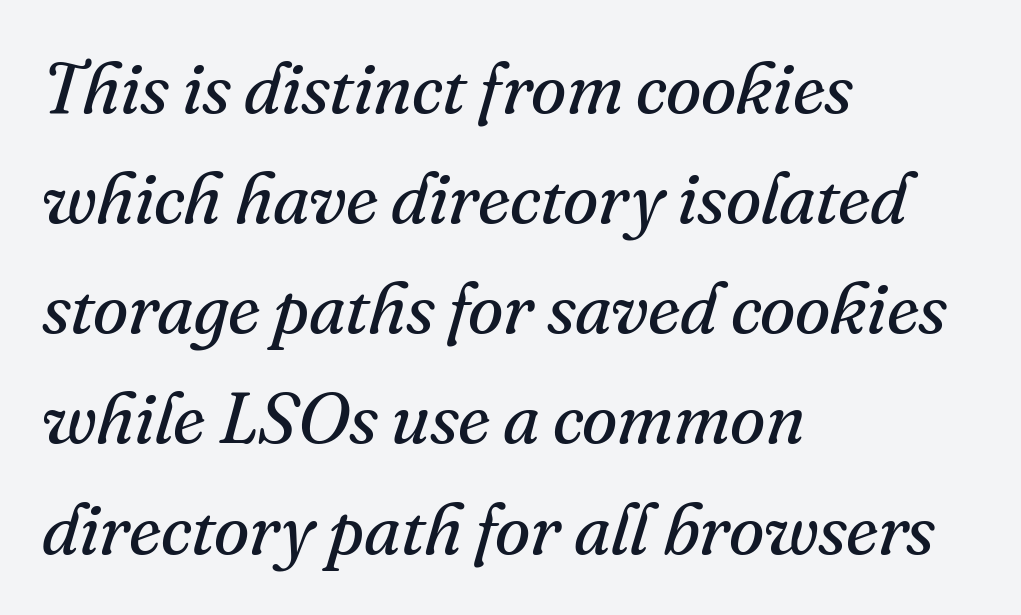
{"serif": "yes", "italic": "yes", "lean": "right", "slant_degrees": 16, "bold": "no", "weight": "regular", "width": "normal", "stroke_contrast": "medium", "x_height": "small", "monospaced": "no", "underline": "no", "align": "left", "line_spacing": "normal", "line_spacing_ratio": 1.53, "letter_spacing": "normal", "letter_spacing_em": 0.0, "glyph_px": 72}
